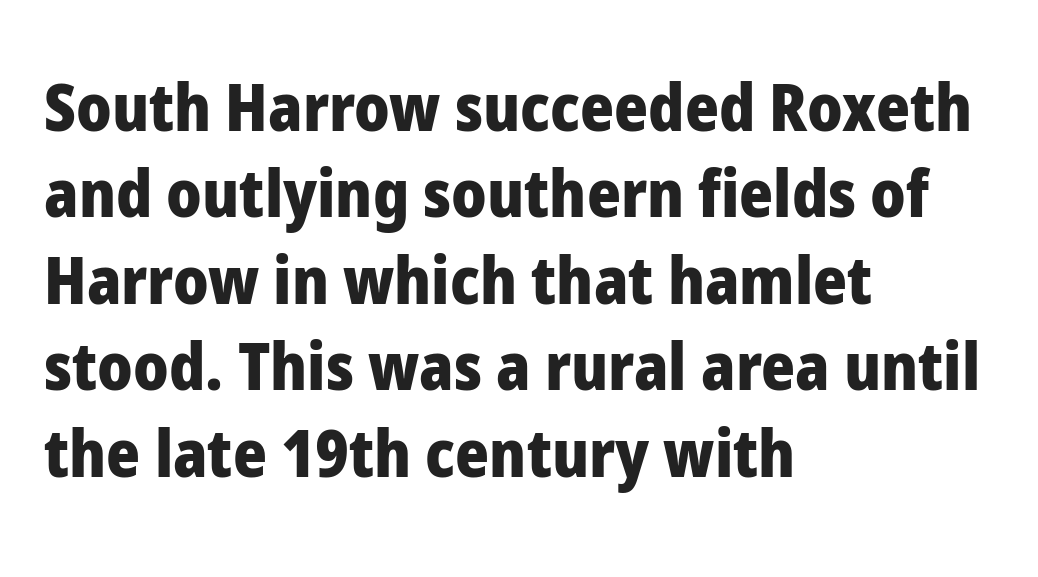
{"serif": "no", "italic": "no", "bold": "yes", "weight": "heavy", "width": "normal", "stroke_contrast": "low", "x_height": "medium", "monospaced": "no", "underline": "no", "align": "left", "line_spacing": "normal", "line_spacing_ratio": 1.33, "letter_spacing": "normal", "letter_spacing_em": 0.0, "glyph_px": 65}
